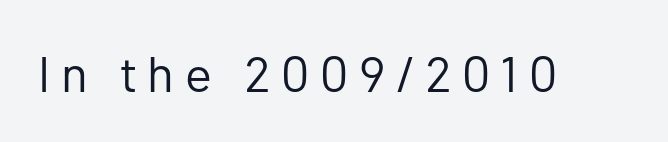
The image shows 50 px regular-weight sans-serif type, upright; set unusually wide letter spacing (+0.22 em), not underlined; low stroke contrast and a medium x-height.
